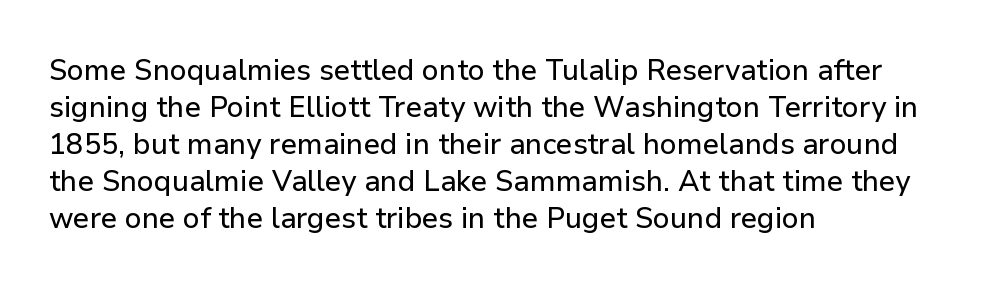
The image shows 30 px sans-serif type, upright; set left-aligned, line spacing 1.23x, normal letter spacing, not underlined; low stroke contrast and a medium x-height.
